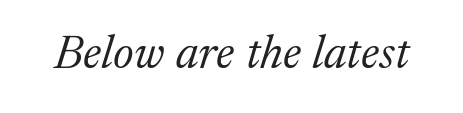
The image shows 48 px light serif type, italic (leaning right); set normal letter spacing, not underlined; medium stroke contrast and a medium x-height.
